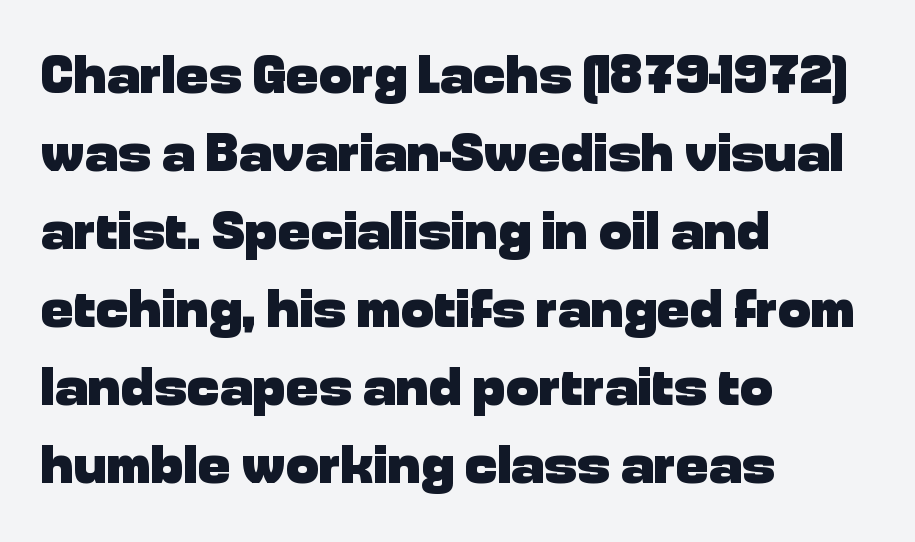
Q: Is the text bold? A: Yes.
Q: Is the text italic (slanted)? A: No, it is upright.
Q: Is the typeface a serif or a sans-serif typeface? A: Sans-serif.
Q: Is the text underlined? A: No.
Q: How is the paragraph aligned? A: Left-aligned.
Q: Is the spacing between letters normal or unusually wide? A: Normal.
Q: Is the spacing between lines tight, normal or loose? A: Normal.
Q: Width (condensed, normal, or wide)? A: Normal.
Q: Stroke contrast? A: Low.
Q: x-height? A: Medium.
Q: Monospaced? A: No.
